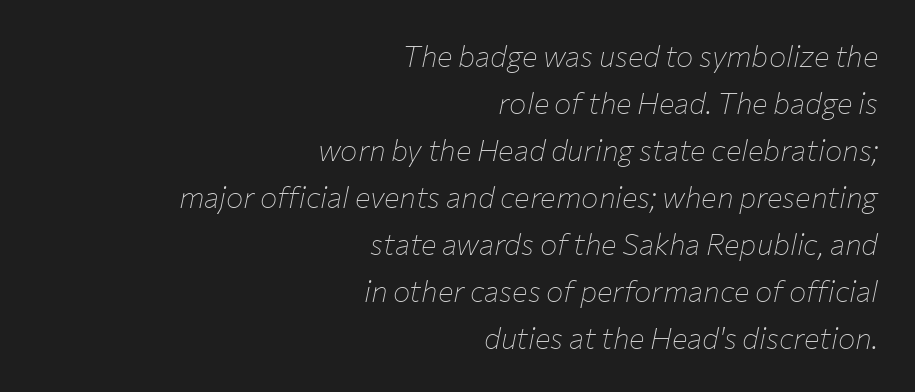
Q: Is the text bold? A: No.
Q: Is the text italic (slanted)? A: Yes, it leans right by about 12 degrees.
Q: Is the text underlined? A: No.
Q: How is the paragraph aligned? A: Right-aligned.
Q: Is the spacing between letters normal or unusually wide? A: Normal.
Q: Is the spacing between lines tight, normal or loose? A: Normal.
Q: Width (condensed, normal, or wide)? A: Normal.
Q: Stroke contrast? A: Low.
Q: x-height? A: Medium.
Q: Monospaced? A: No.
